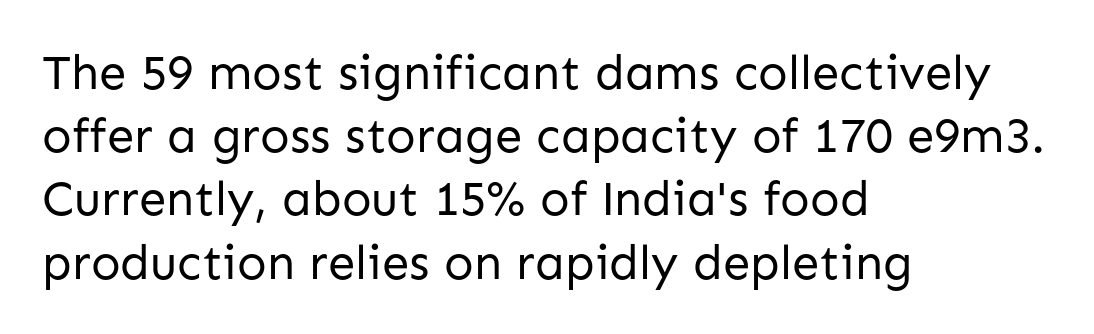
Q: Is the text bold? A: No.
Q: Is the text italic (slanted)? A: No, it is upright.
Q: Is the typeface a serif or a sans-serif typeface? A: Sans-serif.
Q: Is the text underlined? A: No.
Q: How is the paragraph aligned? A: Left-aligned.
Q: Is the spacing between letters normal or unusually wide? A: Normal.
Q: Is the spacing between lines tight, normal or loose? A: Normal.
Q: Width (condensed, normal, or wide)? A: Normal.
Q: Stroke contrast? A: Low.
Q: x-height? A: Medium.
Q: Monospaced? A: No.
